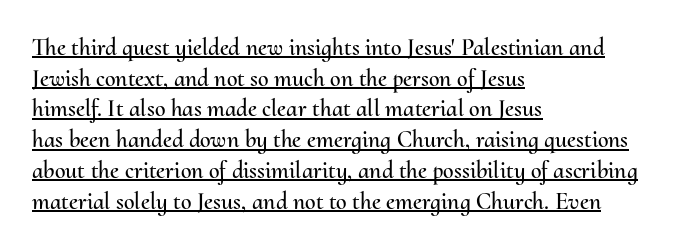
{"italic": "no", "underline": "yes", "align": "left", "line_spacing": "normal", "line_spacing_ratio": 1.28, "letter_spacing": "normal", "letter_spacing_em": 0.0, "glyph_px": 24}
